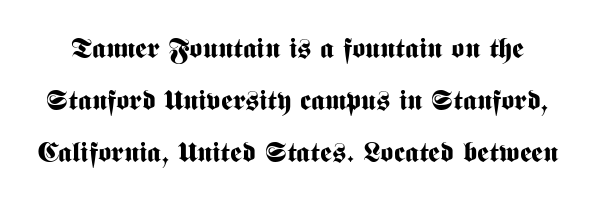
Q: Is the text bold? A: Yes.
Q: Is the text italic (slanted)? A: No, it is upright.
Q: Is the typeface a serif or a sans-serif typeface? A: Sans-serif.
Q: Is the text underlined? A: No.
Q: Is the spacing between letters normal or unusually wide? A: Normal.
Q: Width (condensed, normal, or wide)? A: Condensed.
Q: Stroke contrast? A: Medium.
Q: x-height? A: Medium.
Q: Monospaced? A: No.
